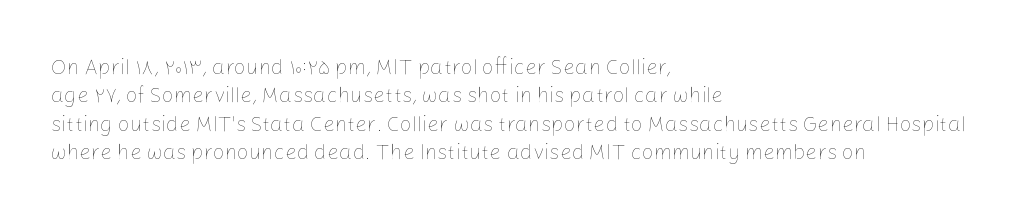
The image shows 21 px text type, upright; set left-aligned, normal line spacing (1.35x), normal letter spacing, not underlined.
